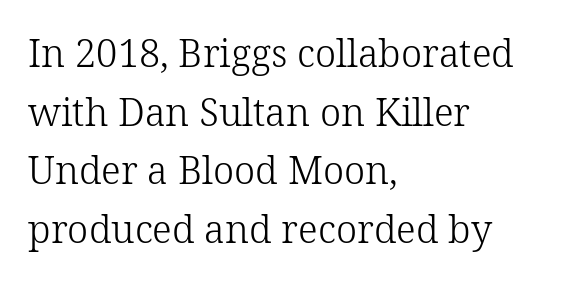
Q: Is the text bold? A: No.
Q: Is the text italic (slanted)? A: No, it is upright.
Q: Is the typeface a serif or a sans-serif typeface? A: Serif.
Q: Is the text underlined? A: No.
Q: How is the paragraph aligned? A: Left-aligned.
Q: Is the spacing between letters normal or unusually wide? A: Normal.
Q: Is the spacing between lines tight, normal or loose? A: Normal.
Q: Width (condensed, normal, or wide)? A: Normal.
Q: Stroke contrast? A: Low.
Q: x-height? A: Medium.
Q: Monospaced? A: No.
